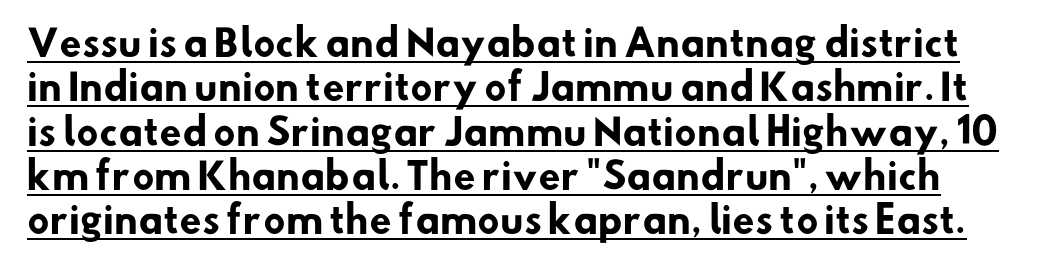
The image shows 36 px heavy sans-serif type; set line spacing 1.23x, normal letter spacing, underlined; low stroke contrast and a small x-height.
